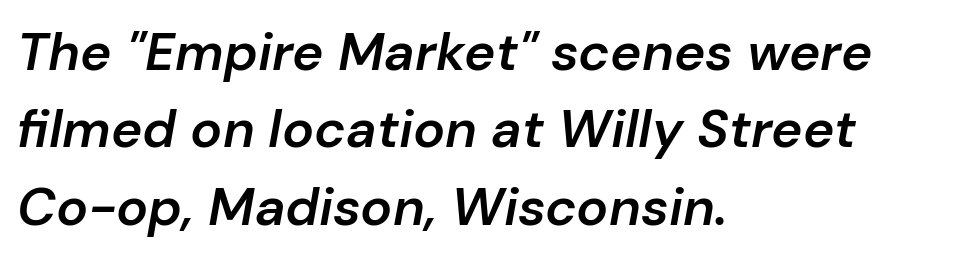
{"italic": "yes", "lean": "right", "slant_degrees": 10, "bold": "semi", "weight": "semibold", "width": "normal", "stroke_contrast": "low", "x_height": "medium", "monospaced": "no", "underline": "no", "align": "left", "line_spacing": "normal", "line_spacing_ratio": 1.46, "letter_spacing": "normal", "letter_spacing_em": 0.0, "glyph_px": 53}
